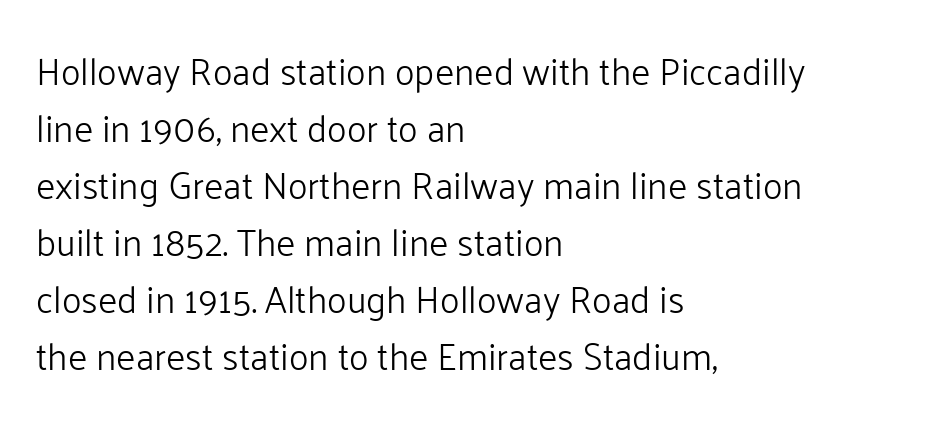
The image shows 37 px light sans-serif type, upright; set left-aligned, normal line spacing (1.54x), normal letter spacing, not underlined; low stroke contrast and a medium x-height.
